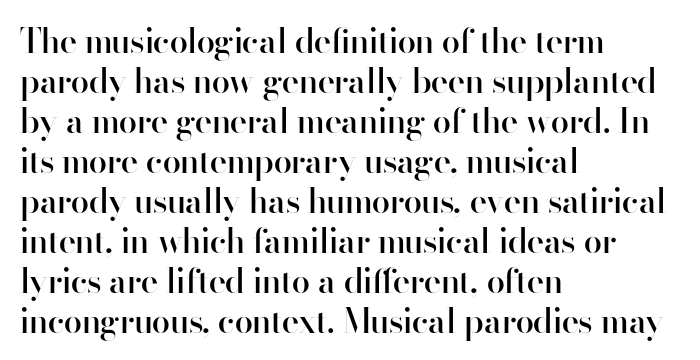
Q: Is the text bold? A: Semi-bold.
Q: Is the text italic (slanted)? A: No, it is upright.
Q: Is the typeface a serif or a sans-serif typeface? A: Sans-serif.
Q: Is the text underlined? A: No.
Q: How is the paragraph aligned? A: Left-aligned.
Q: Is the spacing between letters normal or unusually wide? A: Normal.
Q: Width (condensed, normal, or wide)? A: Normal.
Q: Stroke contrast? A: High.
Q: x-height? A: Small.
Q: Monospaced? A: No.
